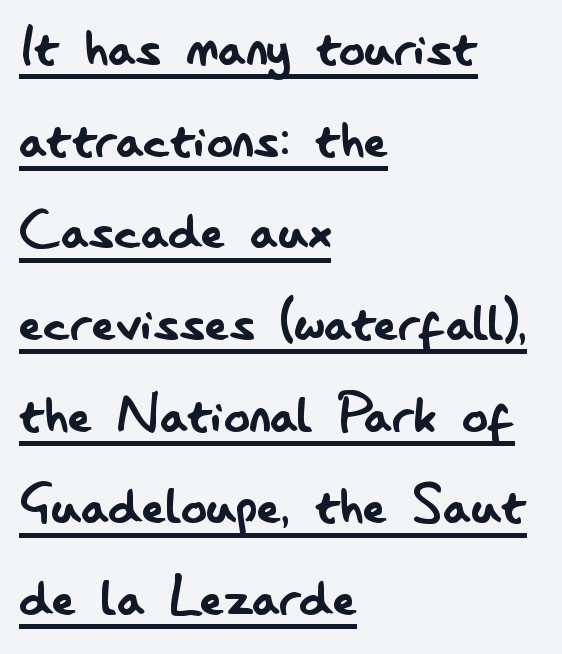
Q: Is the text bold? A: No.
Q: Is the text italic (slanted)? A: No, it is upright.
Q: Is the typeface a serif or a sans-serif typeface? A: Sans-serif.
Q: Is the text underlined? A: Yes.
Q: How is the paragraph aligned? A: Left-aligned.
Q: Is the spacing between letters normal or unusually wide? A: Normal.
Q: Is the spacing between lines tight, normal or loose? A: Normal.
Q: Width (condensed, normal, or wide)? A: Condensed.
Q: Stroke contrast? A: Low.
Q: x-height? A: Small.
Q: Monospaced? A: No.
